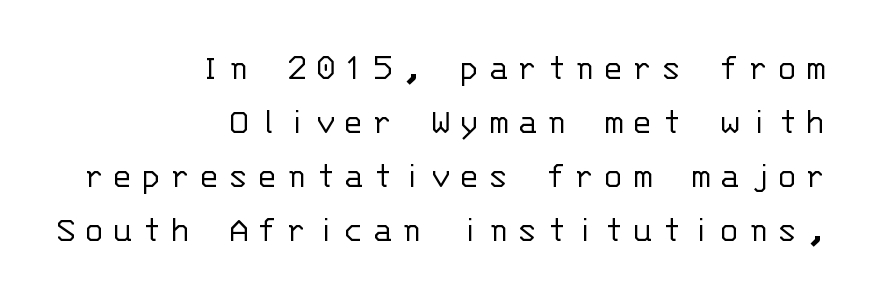
The image shows 38 px light sans-serif type, upright, monospaced; set right-aligned, normal line spacing (1.42x), unusually wide letter spacing (+0.22 em), not underlined; low stroke contrast and a large x-height.
